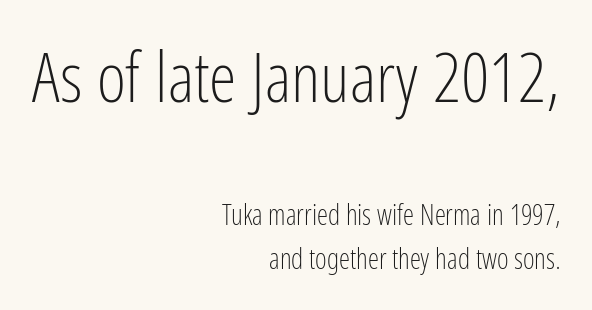
{"serif": "no", "italic": "no", "bold": "no", "weight": "light", "width": "condensed", "stroke_contrast": "low", "x_height": "medium", "monospaced": "no", "underline": "no", "align": "right", "line_spacing": "normal", "line_spacing_ratio": 1.56, "letter_spacing": "normal", "letter_spacing_em": 0.0, "larger_block": "first", "size_ratio": 2.5, "glyph_px": 70}
